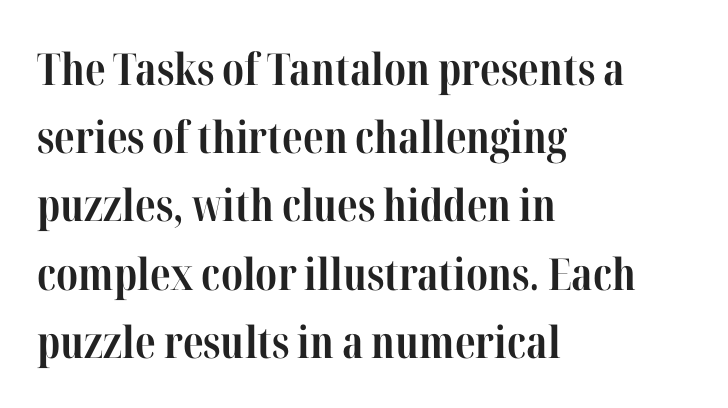
Q: Is the text bold? A: Yes.
Q: Is the text italic (slanted)? A: No, it is upright.
Q: Is the typeface a serif or a sans-serif typeface? A: Serif.
Q: Is the text underlined? A: No.
Q: How is the paragraph aligned? A: Left-aligned.
Q: Is the spacing between letters normal or unusually wide? A: Normal.
Q: Is the spacing between lines tight, normal or loose? A: Normal.
Q: Width (condensed, normal, or wide)? A: Condensed.
Q: Stroke contrast? A: High.
Q: x-height? A: Medium.
Q: Monospaced? A: No.
